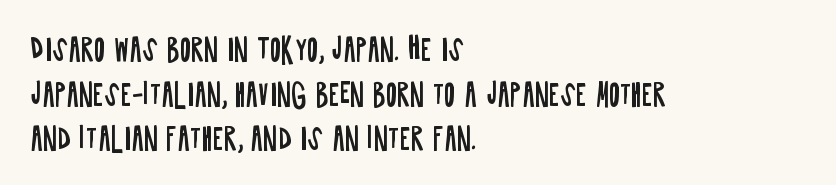
The ragged edge is on the right, which tells us the setting is flush left. Nope, no serifs anywhere on these letters. Letters rest on an invisible, unmarked baseline. Varying glyph widths throughout — classic text-font behaviour.
